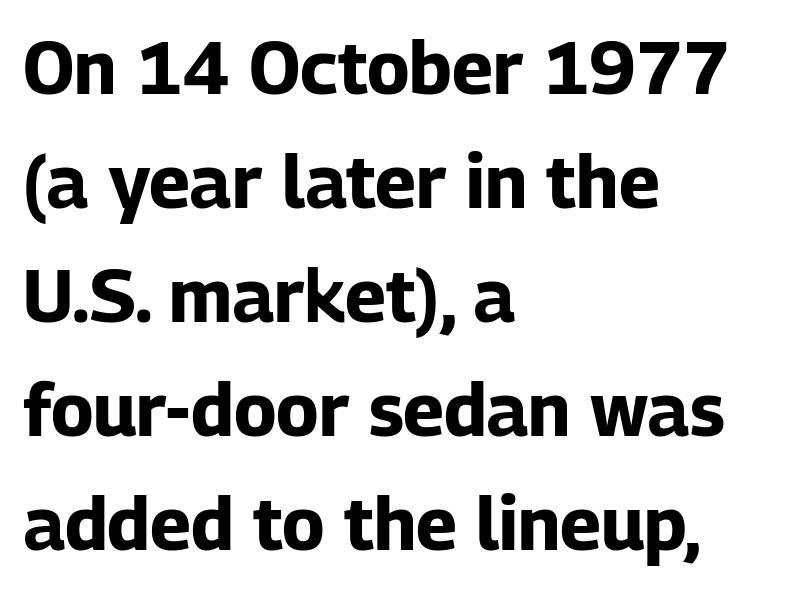
Ordinary non-slanted type is in use. Bare-footed words on every line. Left-aligned paragraph, ragged on the right. Proportional: the letters do not fall into vertical columns. Students, observe: this is what conventionally led text looks like. Short note: letters normally spaced.
